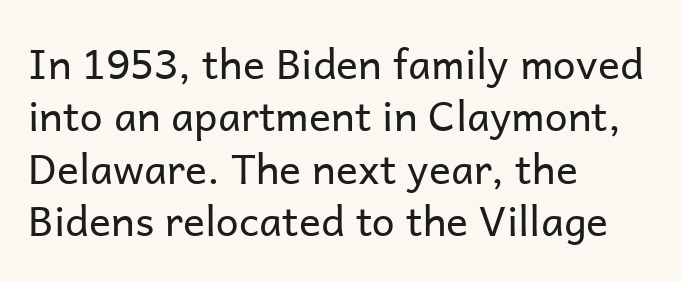
Is the stroke heavy? The answer is a plain regular-or-lighter. Is this a sans? Yes — the strokes have no serifs. Every row of glyphs begins at an identical x-position on the left. Lines of text with bare space underneath. Rendered with straight, roman letterforms. The rendering uses natural spacing where letterforms have individual widths.
